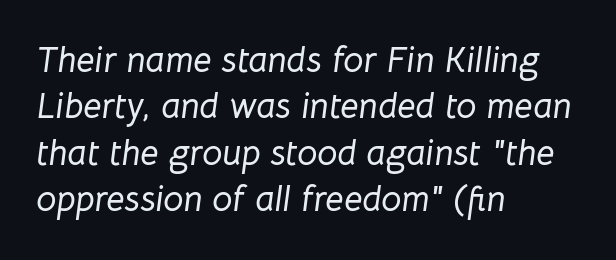
{"italic": "yes", "lean": "right", "slant_degrees": 8, "width": "normal", "stroke_contrast": "low", "x_height": "medium", "monospaced": "no", "underline": "no", "align": "left", "line_spacing": "normal", "line_spacing_ratio": 1.29, "letter_spacing": "normal", "letter_spacing_em": 0.0, "glyph_px": 36}
